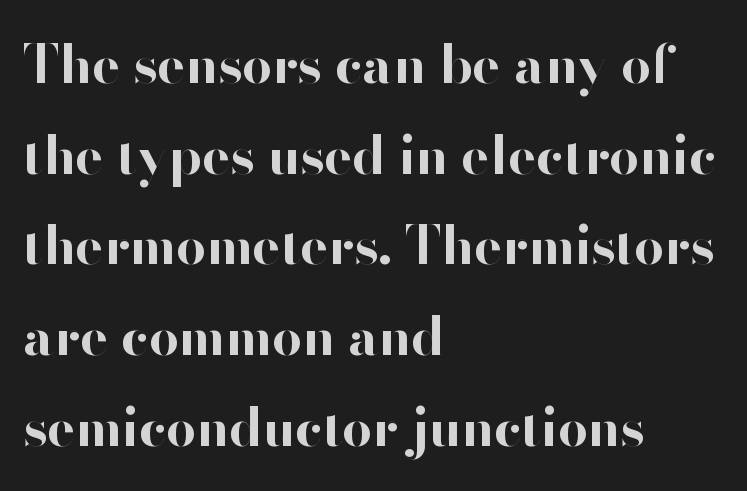
The image shows 53 px bold sans-serif type, upright; set left-aligned, line spacing 1.71x, normal letter spacing, not underlined; high stroke contrast and a small x-height.
